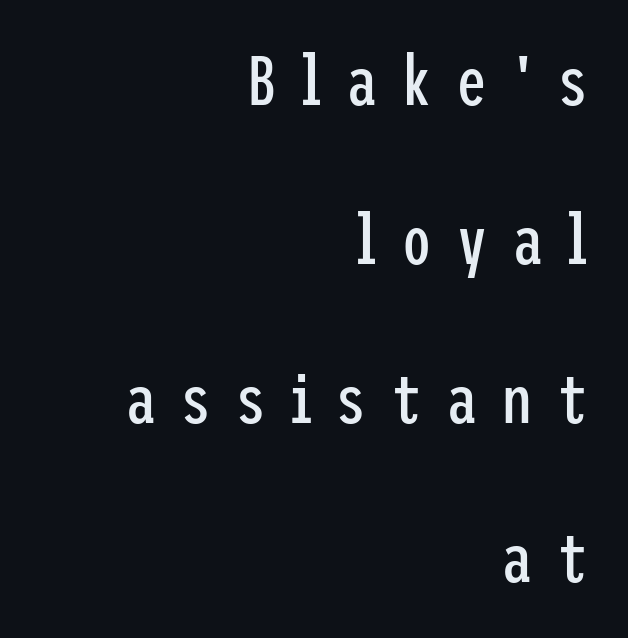
The horizontal fit of the characters is loose and conspicuously gappy. Interline gaps are noticeably wide in this sample. These lines are composed in type without serifs. Unbolded letterforms with no extra heft. Each row of text sits above clean, open space. Ascenders rise straight up at ninety degrees.
